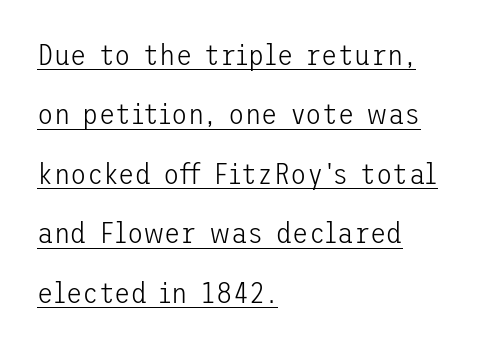
{"serif": "no", "italic": "no", "bold": "no", "weight": "light", "width": "normal", "stroke_contrast": "low", "x_height": "medium", "underline": "yes", "align": "left", "line_spacing": "loose", "line_spacing_ratio": 1.98, "letter_spacing": "normal", "letter_spacing_em": 0.0, "glyph_px": 30}
